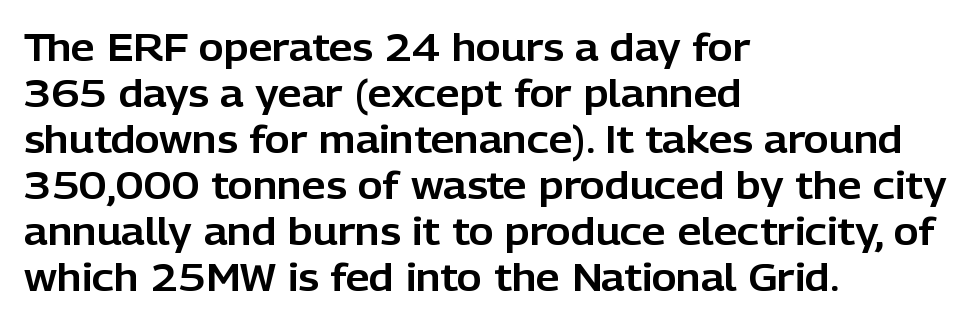
{"serif": "no", "italic": "no", "width": "normal", "stroke_contrast": "low", "x_height": "medium", "monospaced": "no", "underline": "no", "align": "left", "line_spacing_ratio": 1.21, "letter_spacing": "normal", "letter_spacing_em": 0.0, "glyph_px": 38}
